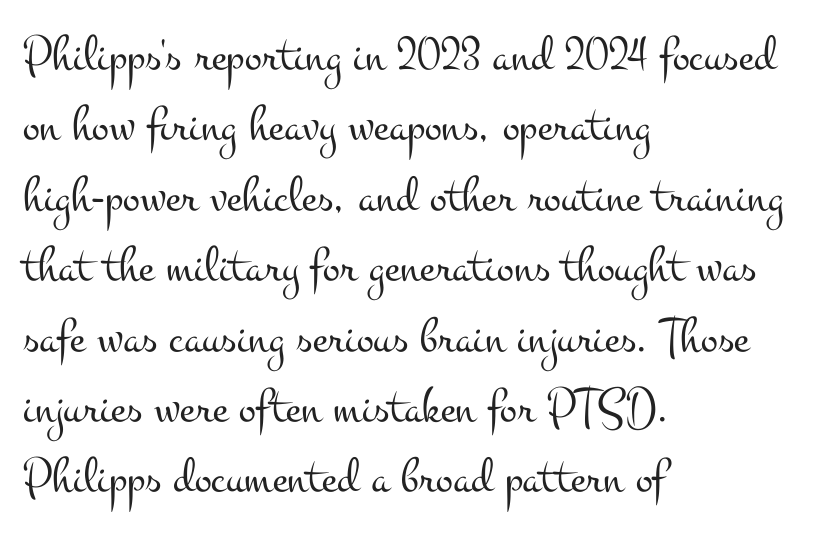
Q: Is the text bold? A: No.
Q: Is the text italic (slanted)? A: Yes.
Q: Is the text underlined? A: No.
Q: How is the paragraph aligned? A: Left-aligned.
Q: Is the spacing between letters normal or unusually wide? A: Normal.
Q: Is the spacing between lines tight, normal or loose? A: Normal.
Q: Width (condensed, normal, or wide)? A: Wide.
Q: Stroke contrast? A: Medium.
Q: x-height? A: Small.
Q: Monospaced? A: No.
